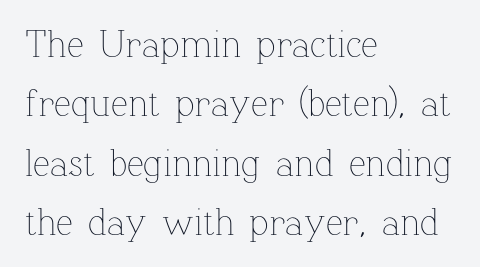
Q: Is the text bold? A: No.
Q: Is the text italic (slanted)? A: No, it is upright.
Q: Is the text underlined? A: No.
Q: How is the paragraph aligned? A: Left-aligned.
Q: Is the spacing between letters normal or unusually wide? A: Normal.
Q: Is the spacing between lines tight, normal or loose? A: Normal.
Q: Width (condensed, normal, or wide)? A: Normal.
Q: Stroke contrast? A: Low.
Q: x-height? A: Medium.
Q: Monospaced? A: No.
